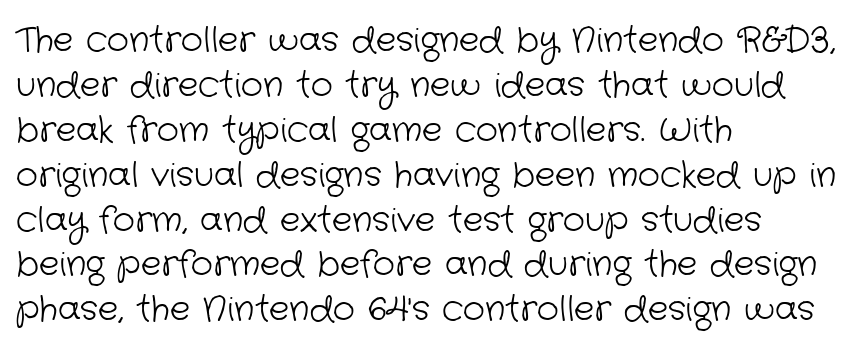
Q: Is the text bold? A: No.
Q: Is the typeface a serif or a sans-serif typeface? A: Sans-serif.
Q: Is the text underlined? A: No.
Q: How is the paragraph aligned? A: Left-aligned.
Q: Is the spacing between letters normal or unusually wide? A: Normal.
Q: Is the spacing between lines tight, normal or loose? A: Normal.
Q: Width (condensed, normal, or wide)? A: Normal.
Q: Stroke contrast? A: Low.
Q: x-height? A: Medium.
Q: Monospaced? A: No.
